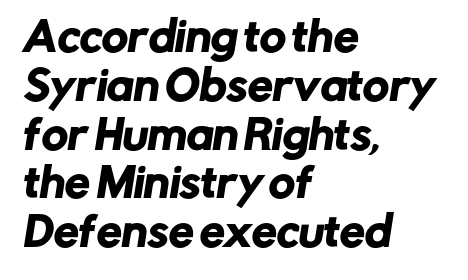
{"serif": "no", "width": "normal", "stroke_contrast": "low", "x_height": "medium", "monospaced": "no", "underline": "no", "align": "left", "line_spacing_ratio": 1.22, "letter_spacing": "normal", "letter_spacing_em": 0.0, "glyph_px": 40}
